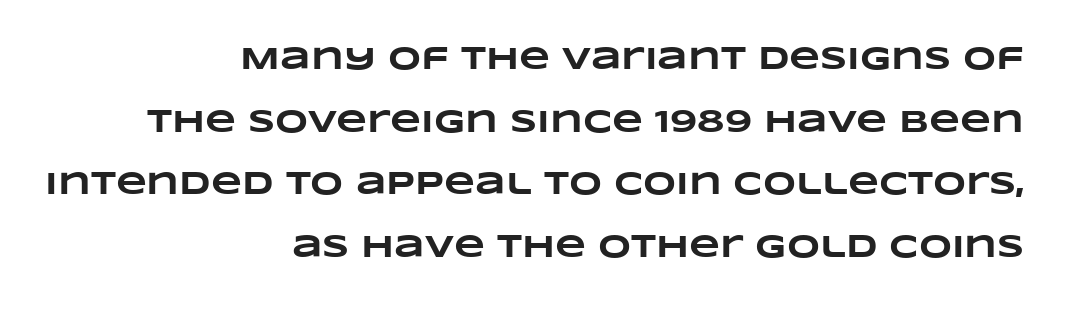
The image shows 32 px heavy, wide type; set right-aligned, loose line spacing (1.96x), normal letter spacing, not underlined; low stroke contrast and a large x-height.
